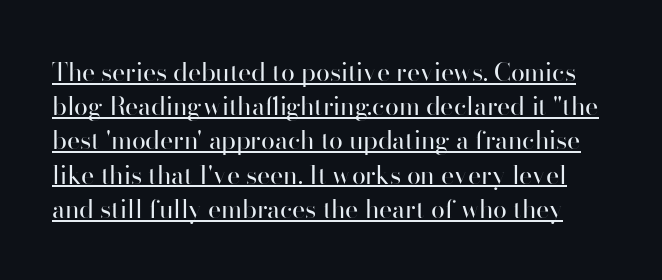
The image shows 25 px text type, upright; set normal line spacing (1.37x), normal letter spacing, underlined.
